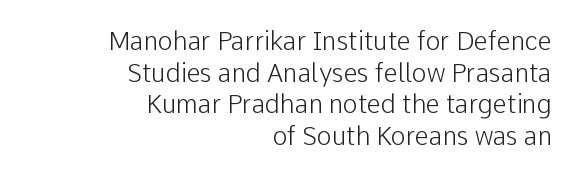
{"italic": "no", "bold": "no", "underline": "no", "align": "right", "line_spacing": "normal", "line_spacing_ratio": 1.27, "letter_spacing": "normal", "letter_spacing_em": 0.0, "glyph_px": 25}
